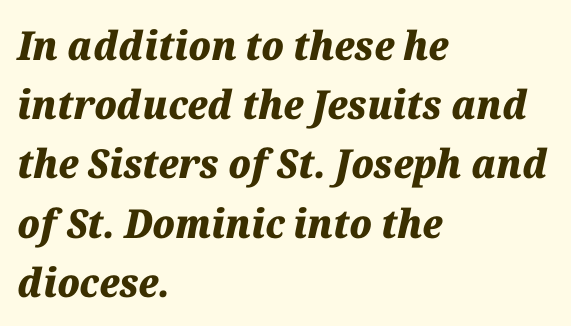
Q: Is the text bold? A: Yes.
Q: Is the text italic (slanted)? A: Yes, it leans right by about 12 degrees.
Q: Is the text underlined? A: No.
Q: How is the paragraph aligned? A: Left-aligned.
Q: Is the spacing between letters normal or unusually wide? A: Normal.
Q: Is the spacing between lines tight, normal or loose? A: Normal.
Q: Width (condensed, normal, or wide)? A: Normal.
Q: Stroke contrast? A: Medium.
Q: x-height? A: Medium.
Q: Monospaced? A: No.
